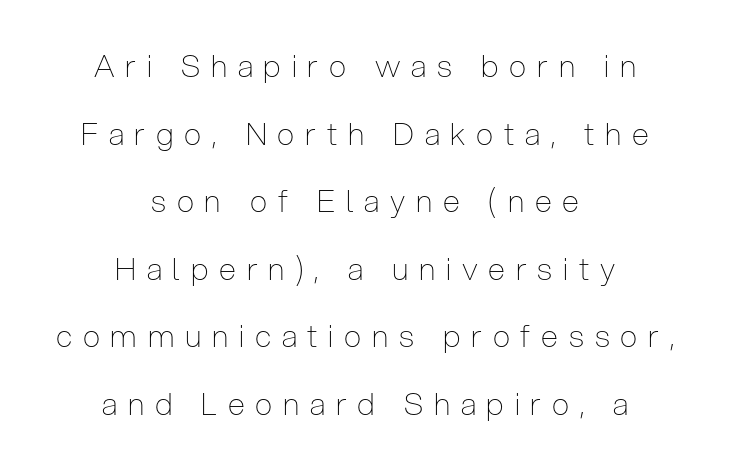
Spacing between characters has been opened up far beyond the box default. Every stem runs plumb, perpendicular to the baseline. Note the varied advance widths — an 'i' is clearly narrower than an 'm'. Is this a sans? Yes — the strokes have no serifs. Heft: none added — not bold. The passage shown is not underscored anywhere.
